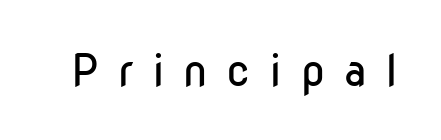
{"serif": "no", "italic": "no", "bold": "no", "weight": "regular", "width": "condensed", "stroke_contrast": "low", "x_height": "medium", "monospaced": "no", "underline": "no", "letter_spacing": "wide", "letter_spacing_em": 0.42, "glyph_px": 44}
